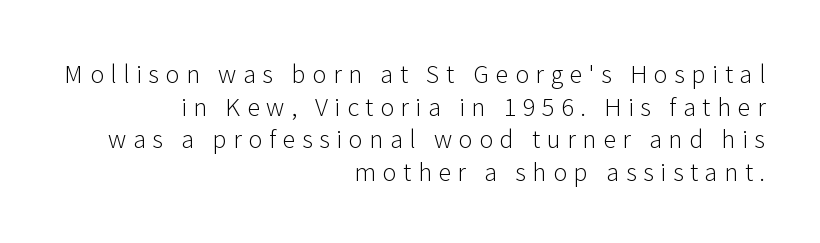
Q: Is the text bold? A: No.
Q: Is the text italic (slanted)? A: No, it is upright.
Q: Is the text underlined? A: No.
Q: How is the paragraph aligned? A: Right-aligned.
Q: Is the spacing between letters normal or unusually wide? A: Unusually wide.
Q: Is the spacing between lines tight, normal or loose? A: Normal.
